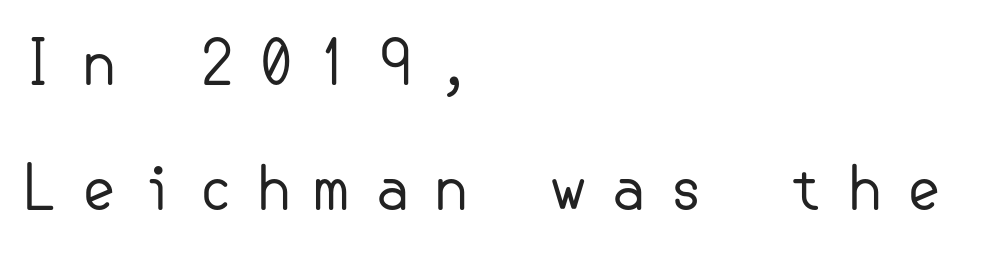
Q: Is the text bold? A: No.
Q: Is the text italic (slanted)? A: No, it is upright.
Q: Is the typeface a serif or a sans-serif typeface? A: Sans-serif.
Q: Is the text underlined? A: No.
Q: How is the paragraph aligned? A: Left-aligned.
Q: Is the spacing between letters normal or unusually wide? A: Unusually wide.
Q: Is the spacing between lines tight, normal or loose? A: Loose.
Q: Width (condensed, normal, or wide)? A: Normal.
Q: Stroke contrast? A: Low.
Q: x-height? A: Small.
